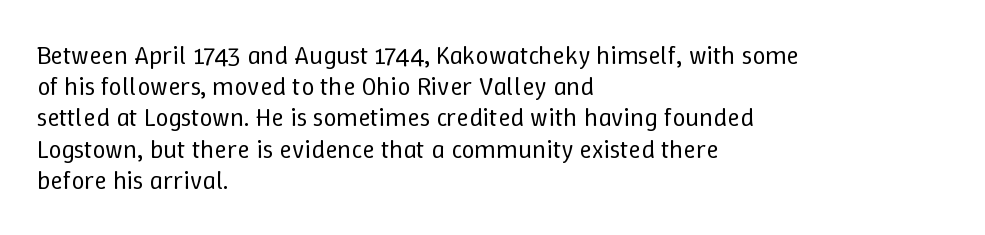
Q: Is the text bold? A: No.
Q: Is the text italic (slanted)? A: No, it is upright.
Q: Is the text underlined? A: No.
Q: How is the paragraph aligned? A: Left-aligned.
Q: Is the spacing between letters normal or unusually wide? A: Normal.
